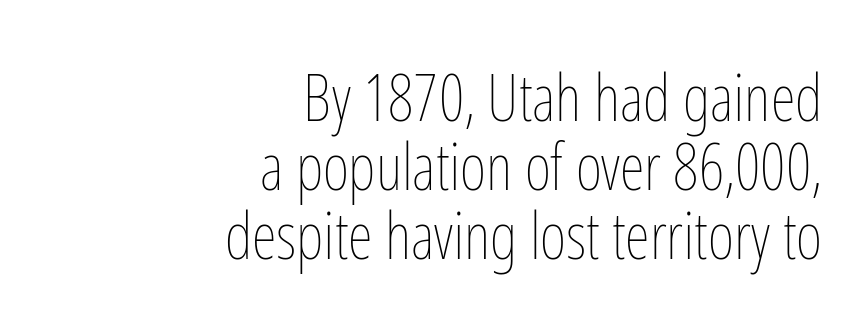
Q: Is the text bold? A: No.
Q: Is the text italic (slanted)? A: No, it is upright.
Q: Is the text underlined? A: No.
Q: How is the paragraph aligned? A: Right-aligned.
Q: Is the spacing between letters normal or unusually wide? A: Normal.
Q: Is the spacing between lines tight, normal or loose? A: Tight.
Q: Width (condensed, normal, or wide)? A: Condensed.
Q: Stroke contrast? A: Low.
Q: x-height? A: Medium.
Q: Monospaced? A: No.
